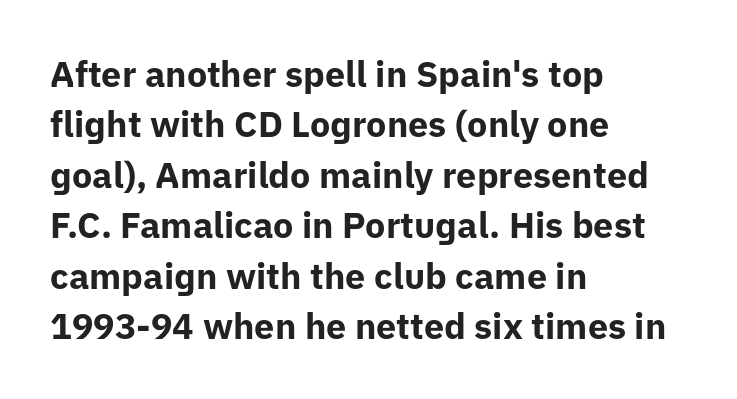
Q: Is the text bold? A: Yes.
Q: Is the text italic (slanted)? A: No, it is upright.
Q: Is the typeface a serif or a sans-serif typeface? A: Sans-serif.
Q: Is the text underlined? A: No.
Q: How is the paragraph aligned? A: Left-aligned.
Q: Is the spacing between letters normal or unusually wide? A: Normal.
Q: Is the spacing between lines tight, normal or loose? A: Normal.
Q: Width (condensed, normal, or wide)? A: Normal.
Q: Stroke contrast? A: Low.
Q: x-height? A: Medium.
Q: Monospaced? A: No.
